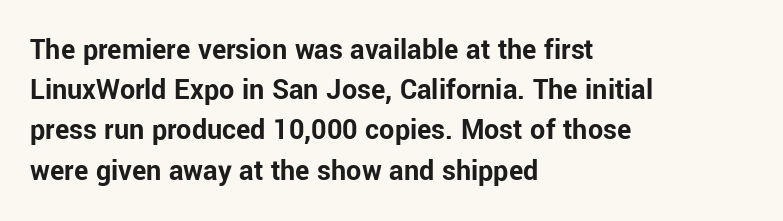
The image shows 30 px bold sans-serif type, upright; set left-aligned, normal line spacing (1.34x), normal letter spacing, not underlined; low stroke contrast and a medium x-height.
